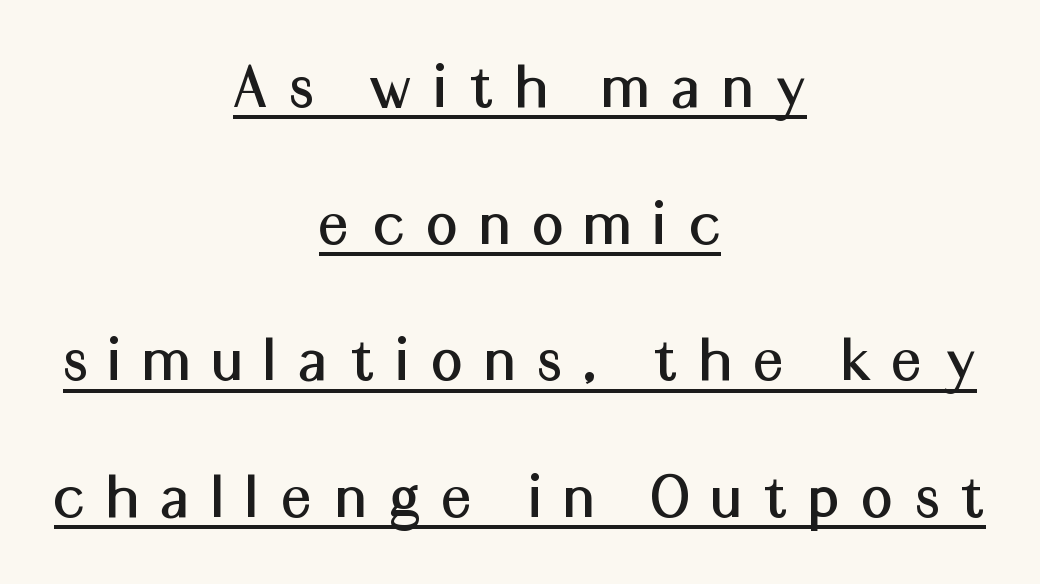
The image shows 68 px sans-serif type, upright; set centered, loose line spacing (2.01x), unusually wide letter spacing (+0.34 em), underlined; medium stroke contrast and a medium x-height.
